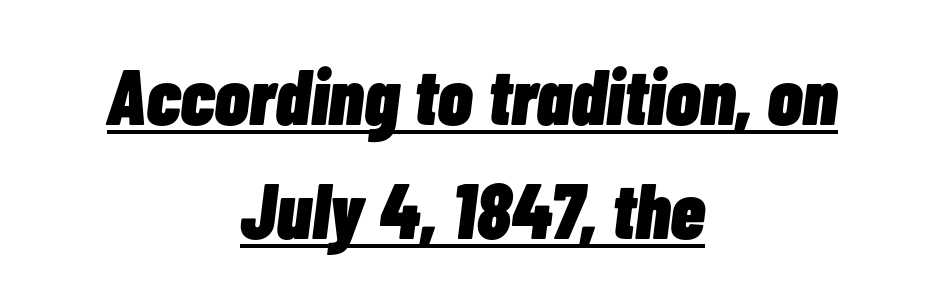
{"italic": "yes", "lean": "right", "slant_degrees": 7, "bold": "yes", "weight": "heavy", "width": "condensed", "stroke_contrast": "low", "x_height": "medium", "monospaced": "no", "underline": "yes", "align": "center", "line_spacing": "normal", "line_spacing_ratio": 1.44, "letter_spacing": "normal", "letter_spacing_em": 0.0, "glyph_px": 79}
